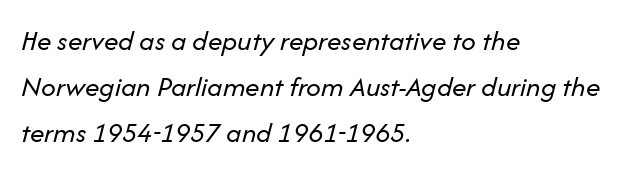
The image shows 29 px regular-weight type, italic (leaning right); set left-aligned, normal line spacing (1.58x), normal letter spacing, not underlined; low stroke contrast and a medium x-height.
